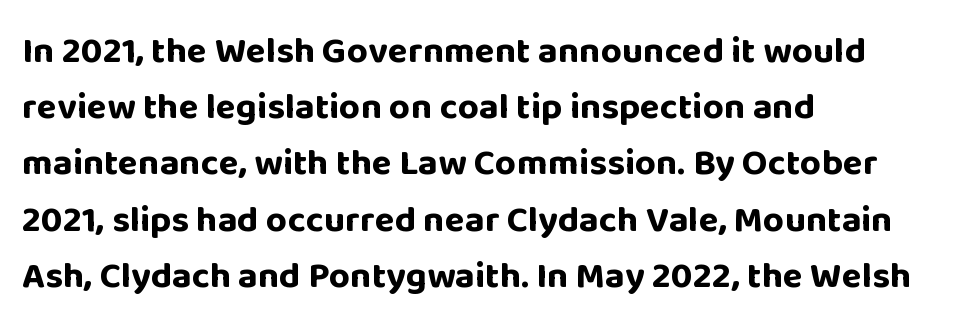
The image shows 37 px bold sans-serif type, upright; set left-aligned, normal line spacing (1.52x), normal letter spacing, not underlined; low stroke contrast and a large x-height.
